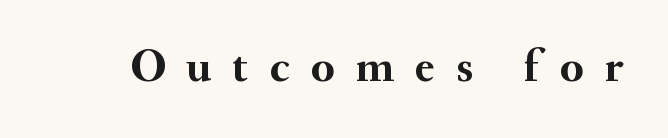
{"serif": "yes", "italic": "no", "bold": "yes", "weight": "semibold", "width": "normal", "stroke_contrast": "medium", "x_height": "small", "monospaced": "no", "underline": "no", "letter_spacing": "wide", "letter_spacing_em": 0.45, "glyph_px": 47}
